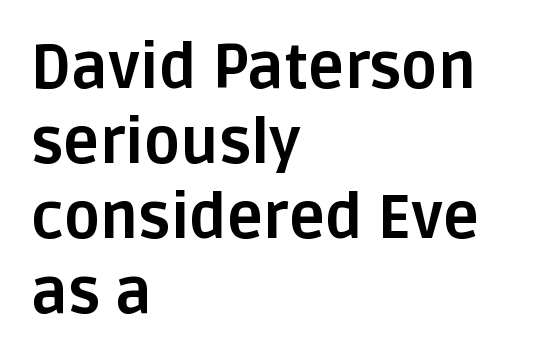
The passage shown is not underscored anywhere. Nope, no serifs anywhere on these letters. You'd pick this weight for a headline — it's a proper bold. Students, note that the glyphs here touch the page at normal intervals. The setting favours the left margin, as ordinary paragraphs usually do.
